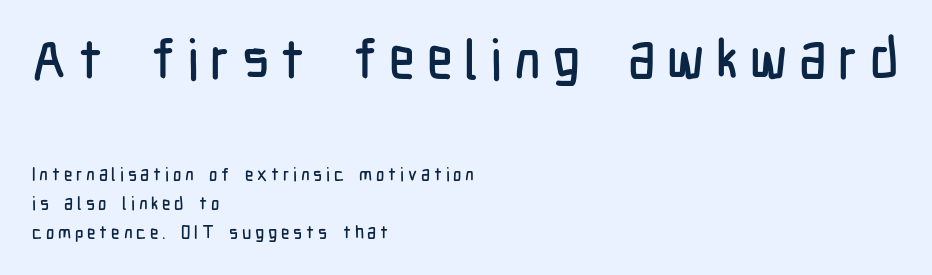
Q: Is the text italic (slanted)? A: No, it is upright.
Q: Is the typeface a serif or a sans-serif typeface? A: Sans-serif.
Q: Is the text underlined? A: No.
Q: How is the paragraph aligned? A: Left-aligned.
Q: Is the spacing between letters normal or unusually wide? A: Unusually wide.
Q: Is the spacing between lines tight, normal or loose? A: Normal.
Q: Which block of text is set in a larger size, the first (top) or the second (bottom)? A: The first (top) one.
Q: Width (condensed, normal, or wide)? A: Condensed.
Q: Stroke contrast? A: Low.
Q: x-height? A: Medium.
Q: Monospaced? A: No.
